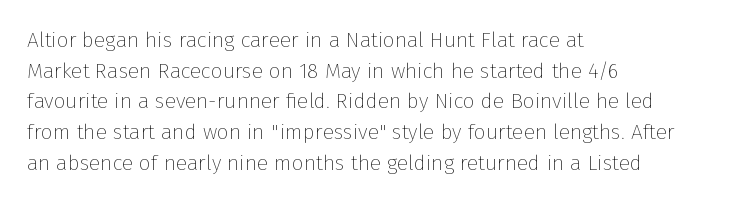
{"italic": "no", "bold": "no", "underline": "no", "align": "left", "line_spacing": "normal", "line_spacing_ratio": 1.46, "letter_spacing": "normal", "letter_spacing_em": 0.0, "glyph_px": 21}
